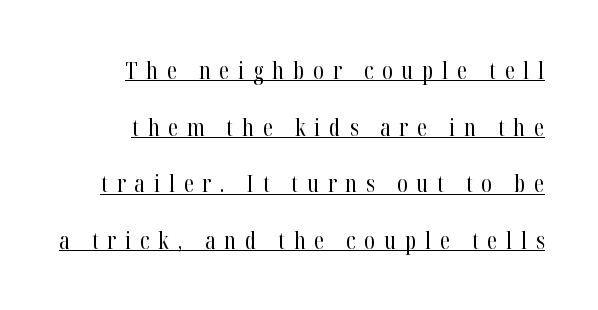
Glyph-to-glyph distance is far greater than everyday printed text. Students, observe: this is what heavily led, spacious text looks like. Caption: face not bold, strokes unweighted. The rendering uses the underline text-decoration. Notice how the stems are strictly vertical — no italics here.
